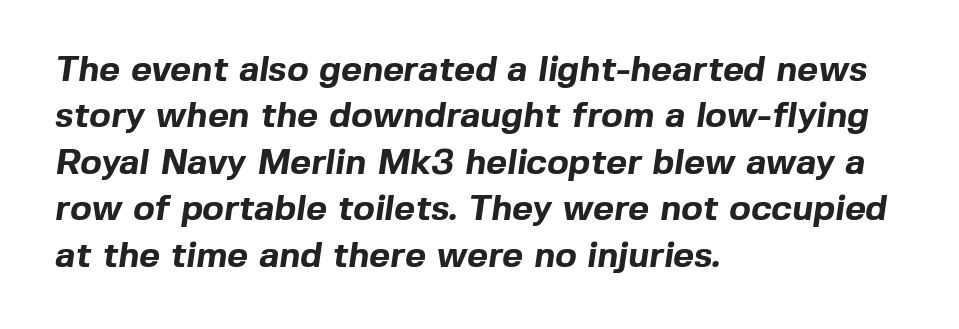
Q: Is the text bold? A: Yes.
Q: Is the typeface a serif or a sans-serif typeface? A: Sans-serif.
Q: Is the text underlined? A: No.
Q: How is the paragraph aligned? A: Left-aligned.
Q: Is the spacing between letters normal or unusually wide? A: Normal.
Q: Is the spacing between lines tight, normal or loose? A: Normal.
Q: Width (condensed, normal, or wide)? A: Normal.
Q: x-height? A: Medium.
Q: Monospaced? A: No.
